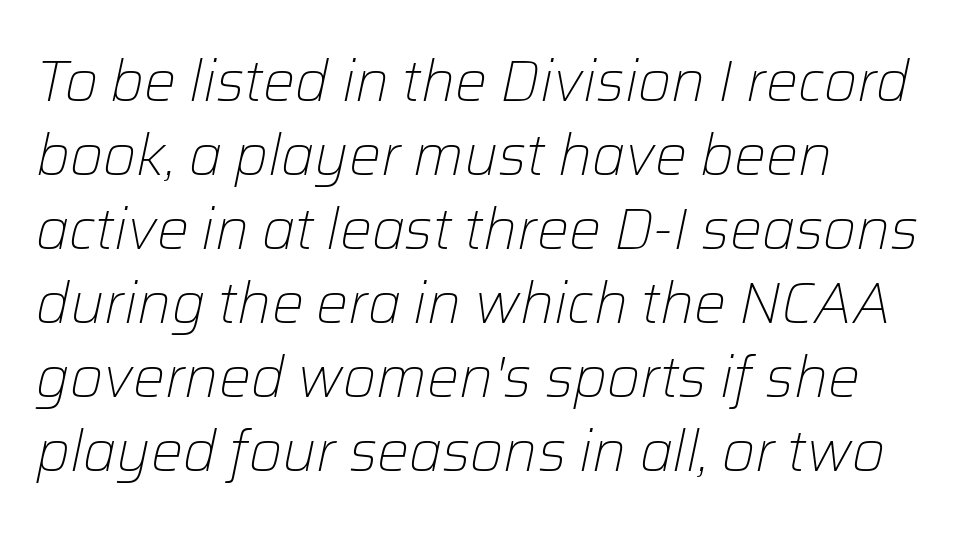
The image shows 57 px light type, italic (leaning right); set left-aligned, normal line spacing (1.3x), normal letter spacing, not underlined; low stroke contrast and a medium x-height.
